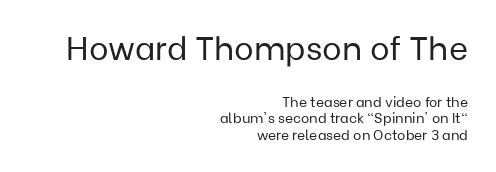
The image shows 33 px regular-weight sans-serif type, upright; set right-aligned, line spacing 1.17x, normal letter spacing, not underlined; the first (top) block is 2.36x larger; low stroke contrast and a medium x-height.
